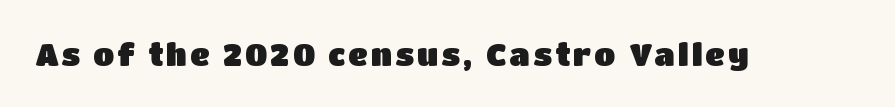
{"serif": "no", "italic": "no", "width": "normal", "stroke_contrast": "low", "x_height": "large", "monospaced": "no", "underline": "no", "glyph_px": 31}
